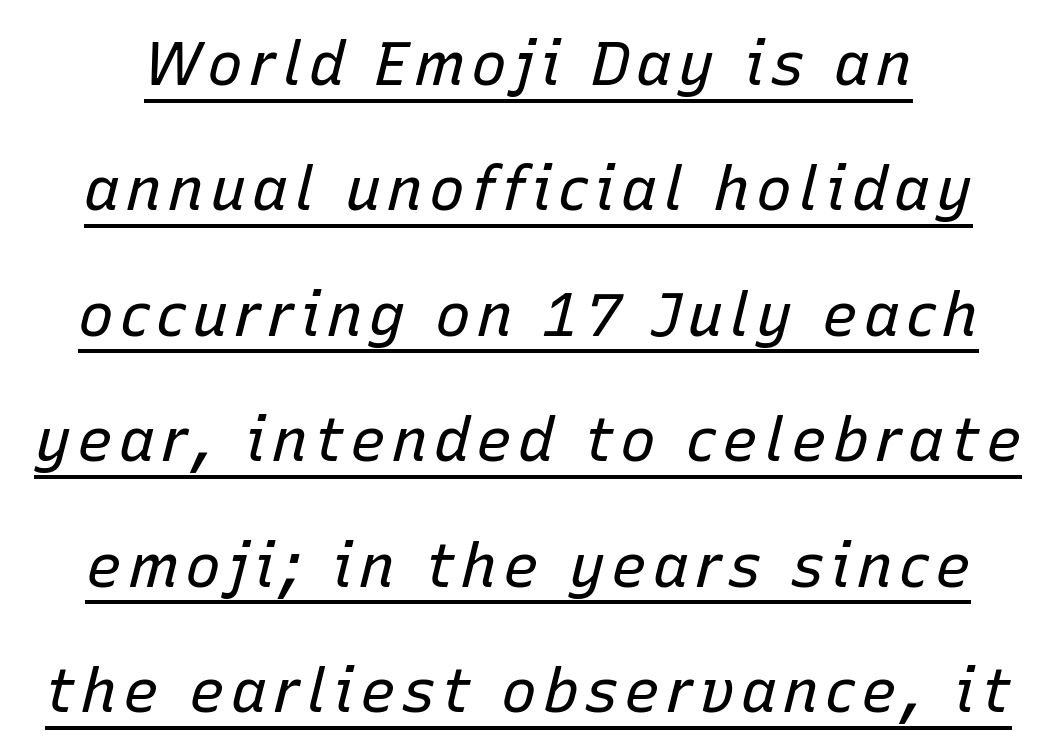
A typographer would call this underscored text. Weight class: somewhere from thin through regular. Style check: oblique. Widely set lines give the paragraph a tall, airy silhouette. Note the varied advance widths — an 'i' is clearly narrower than an 'm'.
